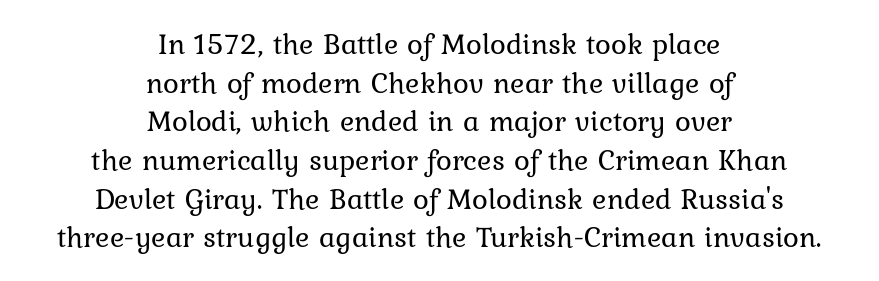
{"serif": "yes", "italic": "no", "bold": "no", "weight": "regular", "width": "normal", "stroke_contrast": "low", "x_height": "medium", "monospaced": "no", "underline": "no", "align": "center", "line_spacing": "normal", "line_spacing_ratio": 1.29, "letter_spacing": "normal", "letter_spacing_em": 0.0, "glyph_px": 30}
